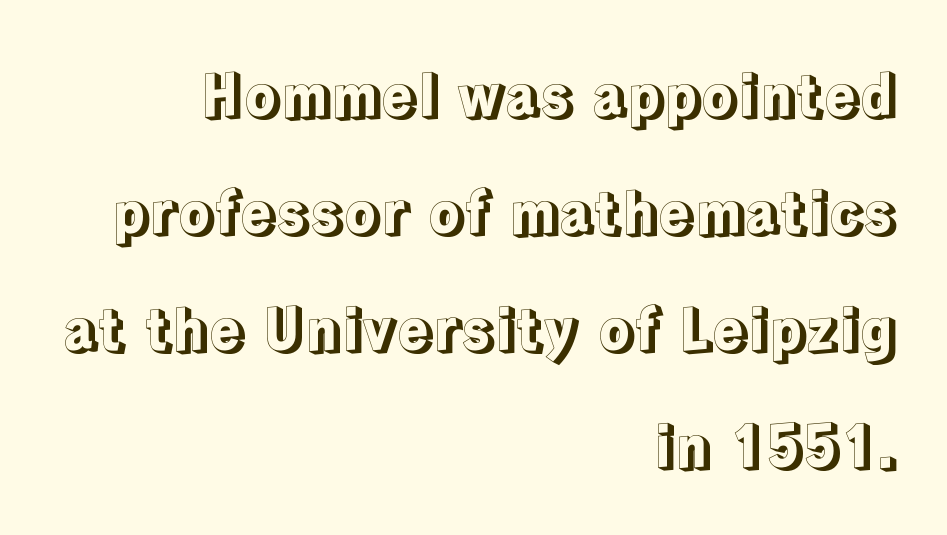
{"italic": "no", "width": "normal", "x_height": "medium", "monospaced": "no", "underline": "no", "align": "right", "line_spacing": "loose", "line_spacing_ratio": 2.02, "letter_spacing": "normal", "letter_spacing_em": 0.0, "glyph_px": 58}
